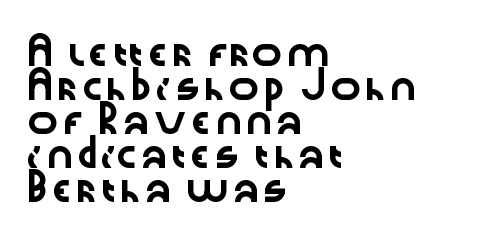
The image shows 26 px text type, upright; set left-aligned, normal line spacing (1.31x), normal letter spacing, not underlined.
